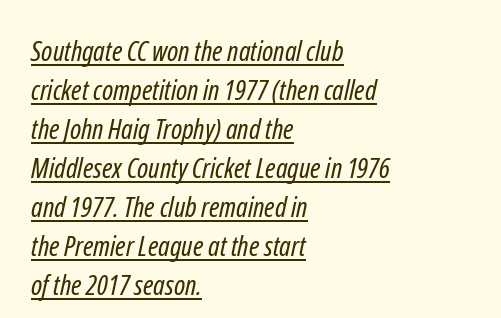
The image shows 28 px regular-weight, condensed sans-serif type; set left-aligned, normal line spacing (1.39x), normal letter spacing, underlined; low stroke contrast and a medium x-height.
